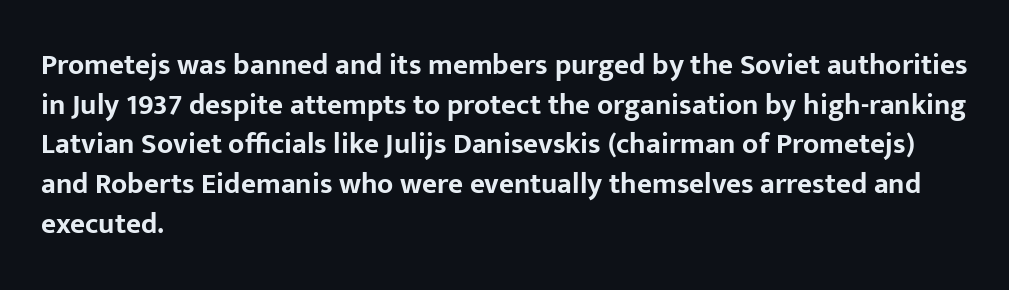
This rendering leaves character spacing at its baseline value. If you drew a ruler down the left edge, every line would touch it. What kind of face is this? One without serifs — a sans. Character widths vary here, with narrow letters taking less room than wide ones. This rendering features lettering with no underline.
